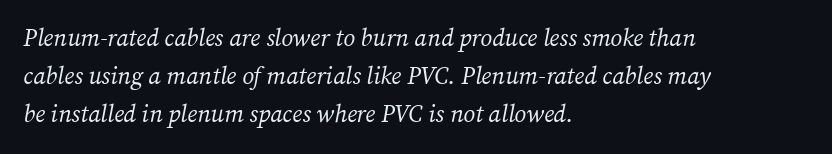
Q: Is the text bold? A: No.
Q: Is the text italic (slanted)? A: Yes, it leans right by about 12 degrees.
Q: Is the text underlined? A: No.
Q: How is the paragraph aligned? A: Left-aligned.
Q: Is the spacing between letters normal or unusually wide? A: Normal.
Q: Is the spacing between lines tight, normal or loose? A: Normal.
